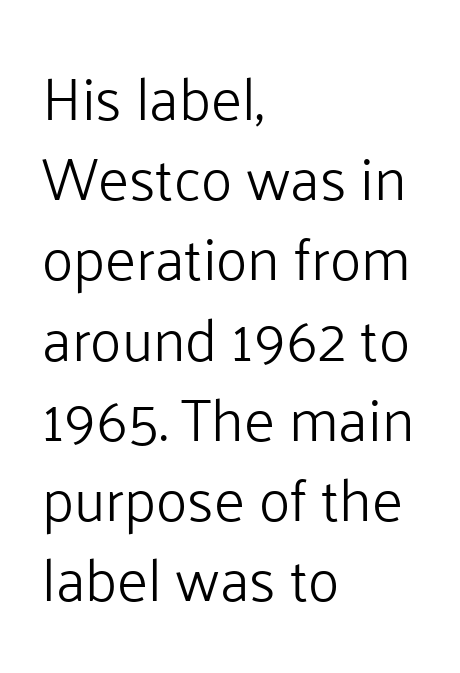
Q: Is the text bold? A: No.
Q: Is the text italic (slanted)? A: No, it is upright.
Q: Is the typeface a serif or a sans-serif typeface? A: Sans-serif.
Q: Is the text underlined? A: No.
Q: How is the paragraph aligned? A: Left-aligned.
Q: Is the spacing between letters normal or unusually wide? A: Normal.
Q: Is the spacing between lines tight, normal or loose? A: Normal.
Q: Width (condensed, normal, or wide)? A: Normal.
Q: Stroke contrast? A: Low.
Q: x-height? A: Medium.
Q: Monospaced? A: No.
